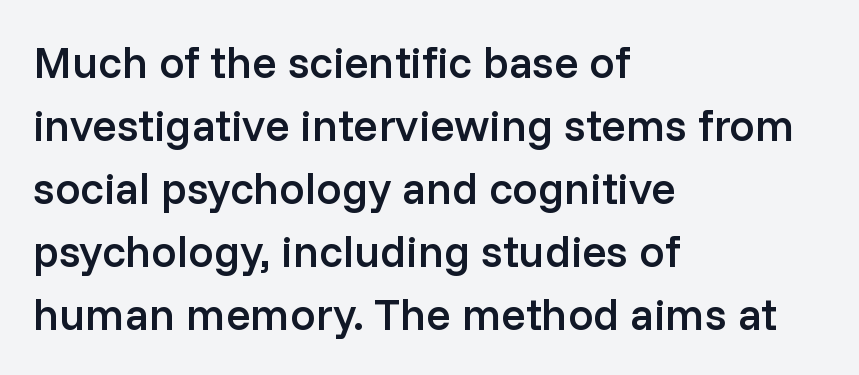
The rendering anchors every line to the left-hand side. Strokes here are thickened, but only to semibold level. Letterform terminals end flat and unadorned throughout the passage. Line spacing here is normal. Honestly, there is no underline to notice here at all.
